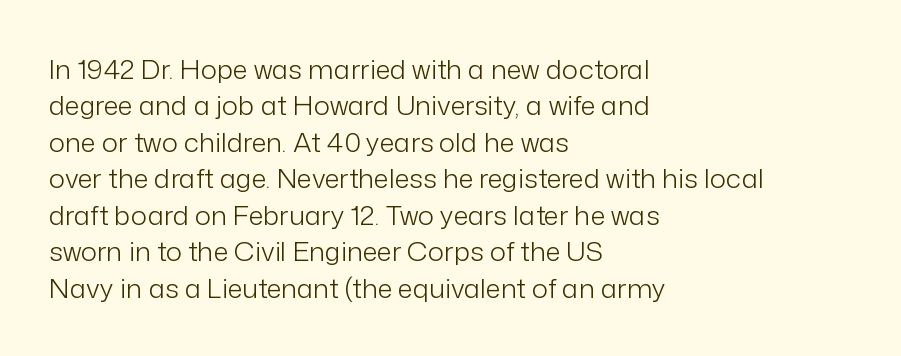
Upright lettering throughout. Reading down the column, the eye jumps a familiar distance to each next line. The typesetting does not lean heavy: it is not bold. Horizontal alignment here is leftward, the default for most running prose. The space directly below the letters is spotless. Glyph-to-glyph distance matches everyday printed text.
